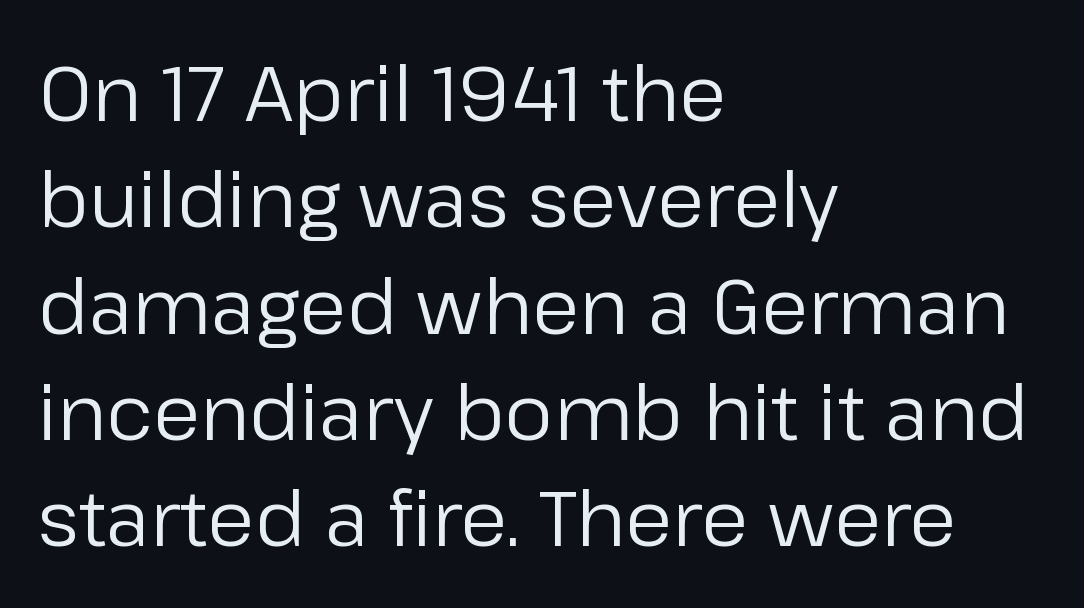
Layout note: lines flush left. Each stroke keeps to a modest, everyday thickness or less. A typesetter would mark this as roman, not italic. The space beneath each line is pristine and unruled.
